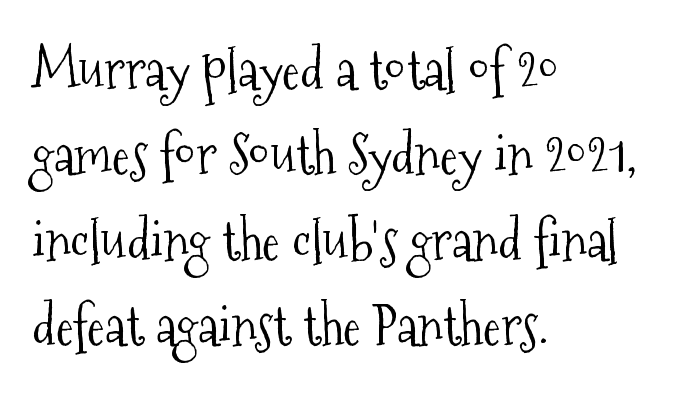
Serif or sans? Serif — the stroke terminals have little feet. Do the characters align in a grid? No, the font is proportional. Each word holds together tightly as a unit, with standard inter-letter gaps. Ordinary non-slanted type is in use.
